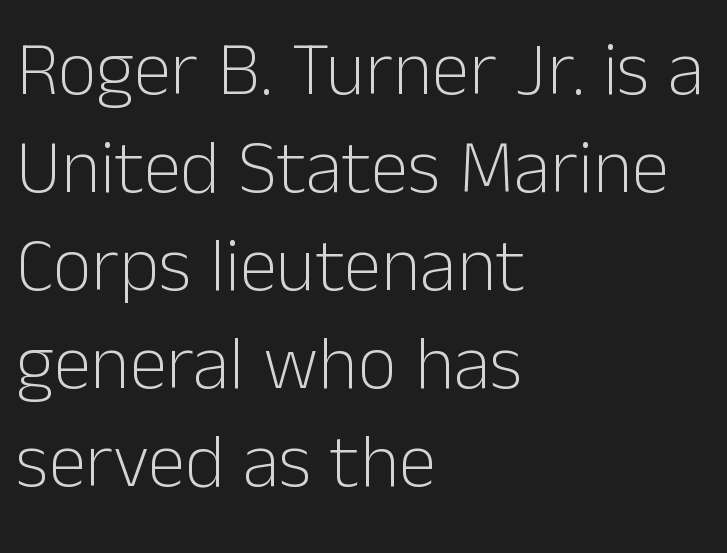
The image shows 76 px light sans-serif type, upright; set left-aligned, normal line spacing (1.29x), normal letter spacing, not underlined; low stroke contrast and a medium x-height.
